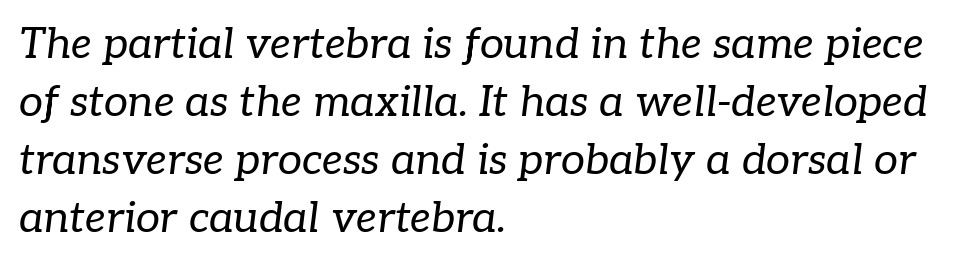
The image shows 43 px regular-weight serif type, italic (leaning right); set left-aligned, normal line spacing (1.35x), normal letter spacing, not underlined; low stroke contrast and a medium x-height.
